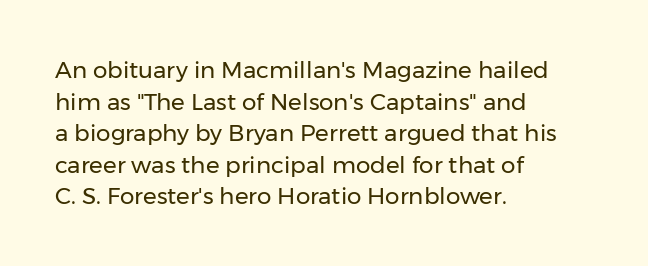
The strokes are not fattened; the text isn't bold. Beneath every word, the page is bare. Every row of glyphs begins at an identical x-position on the left. In terms of posture, this sample is upright.
